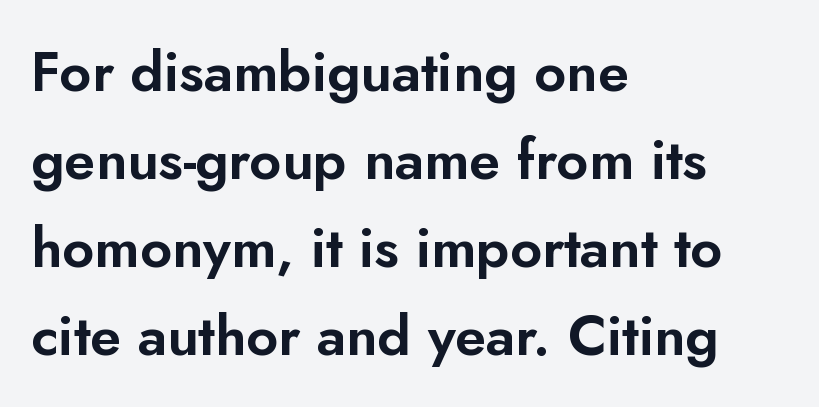
Glyph-to-glyph distance matches everyday printed text. Character widths vary here, with narrow letters taking less room than wide ones. Clear beneath every line of the passage. A student would call this left alignment; a typographer would say flush left, rag right. Upright lettering throughout. Notice how descenders clear the ascenders below comfortably — that's standard leading.
